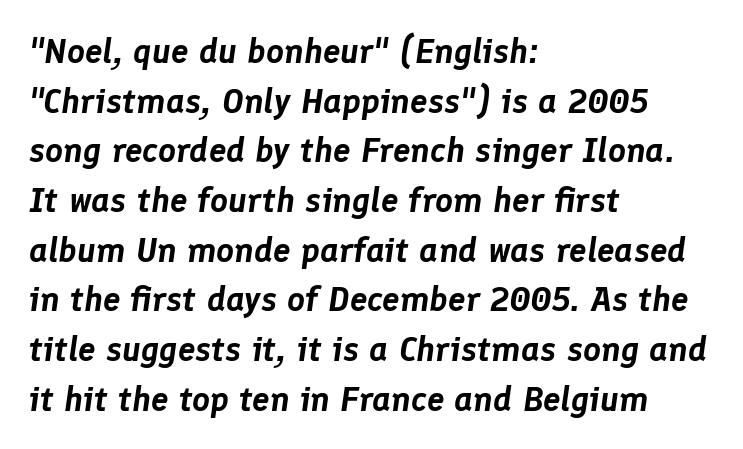
Q: Is the text italic (slanted)? A: Yes, it leans right by about 8 degrees.
Q: Is the text underlined? A: No.
Q: How is the paragraph aligned? A: Left-aligned.
Q: Is the spacing between letters normal or unusually wide? A: Normal.
Q: Is the spacing between lines tight, normal or loose? A: Normal.
Q: Width (condensed, normal, or wide)? A: Normal.
Q: Stroke contrast? A: Low.
Q: x-height? A: Medium.
Q: Monospaced? A: No.
